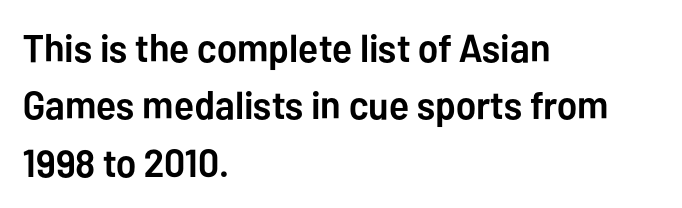
The image shows 39 px semibold sans-serif type, upright; set left-aligned, normal line spacing (1.47x), normal letter spacing, not underlined; low stroke contrast and a medium x-height.
